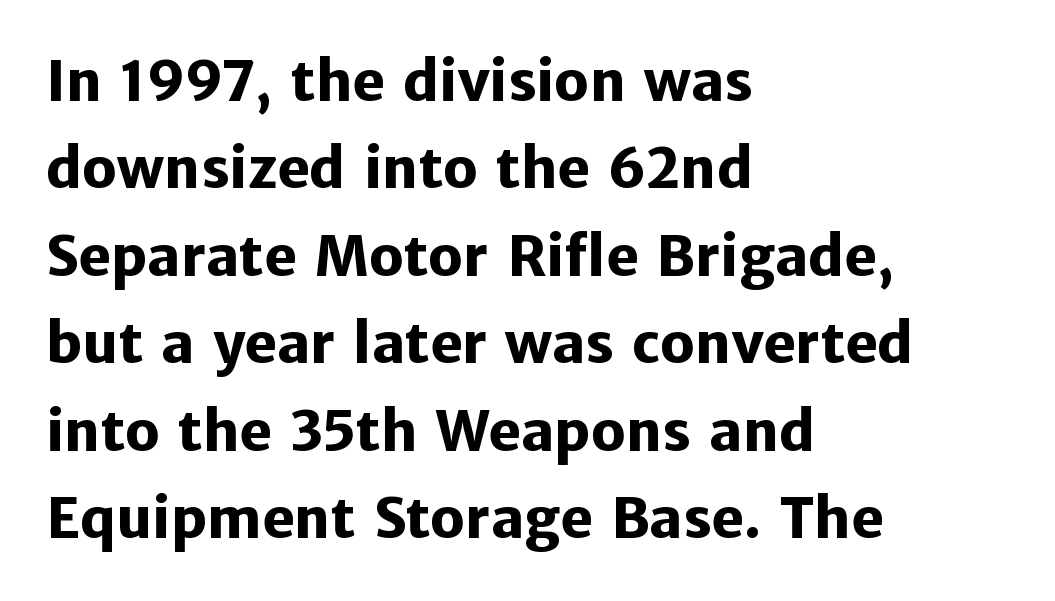
The image shows 55 px heavy sans-serif type, upright; set left-aligned, normal line spacing (1.59x), normal letter spacing, not underlined; low stroke contrast and a medium x-height.
